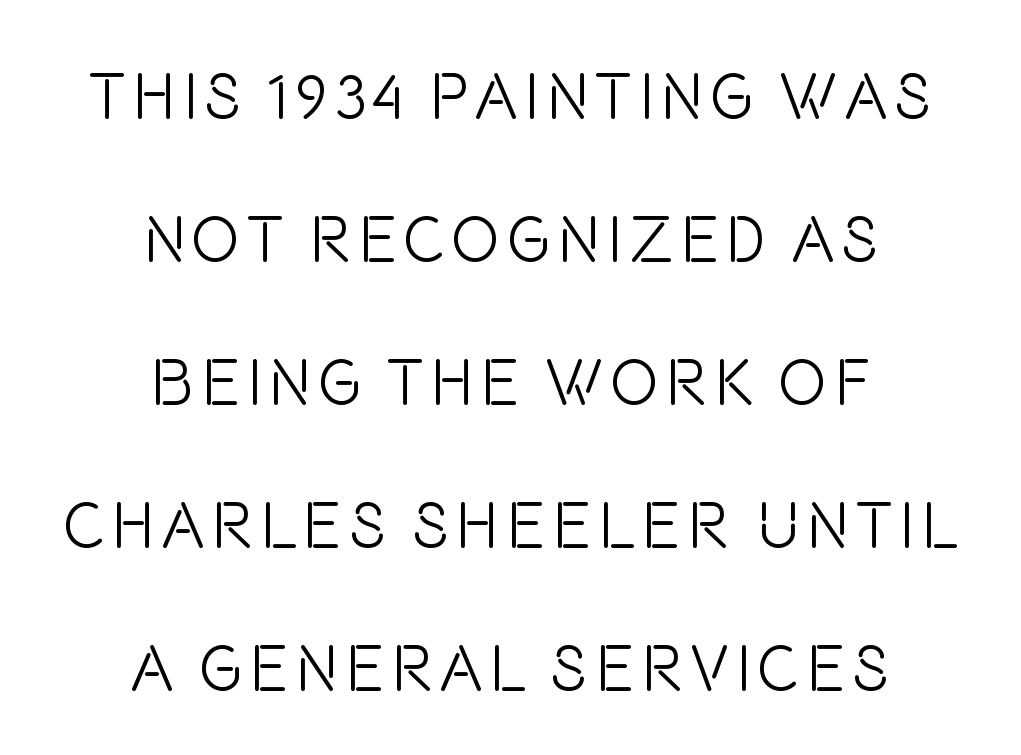
{"serif": "no", "italic": "no", "bold": "no", "weight": "light", "width": "condensed", "stroke_contrast": "low", "x_height": "large", "monospaced": "no", "underline": "no", "align": "center", "line_spacing": "loose", "line_spacing_ratio": 2.2, "glyph_px": 65}
